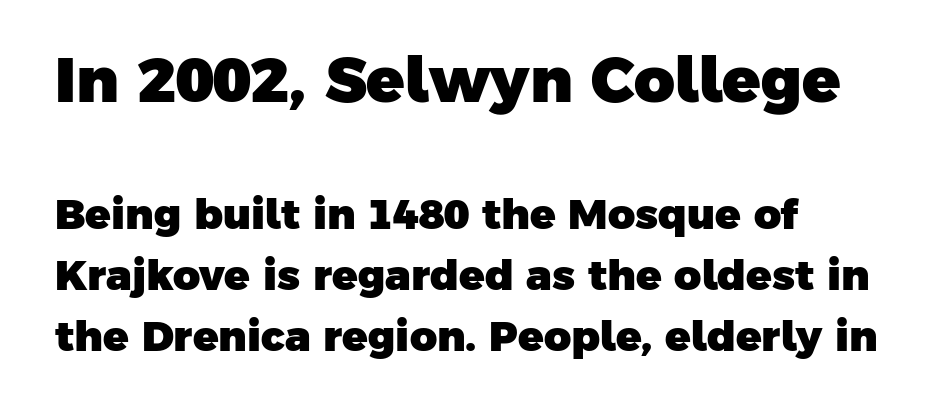
{"serif": "no", "bold": "yes", "weight": "heavy", "width": "normal", "stroke_contrast": "low", "x_height": "medium", "monospaced": "no", "underline": "no", "align": "left", "line_spacing": "normal", "line_spacing_ratio": 1.45, "letter_spacing": "normal", "letter_spacing_em": 0.0, "larger_block": "first", "size_ratio": 1.5, "glyph_px": 63}
